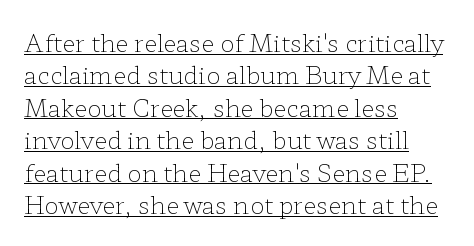
Q: Is the text bold? A: No.
Q: Is the text italic (slanted)? A: No, it is upright.
Q: Is the text underlined? A: Yes.
Q: How is the paragraph aligned? A: Left-aligned.
Q: Is the spacing between letters normal or unusually wide? A: Normal.
Q: Is the spacing between lines tight, normal or loose? A: Normal.
